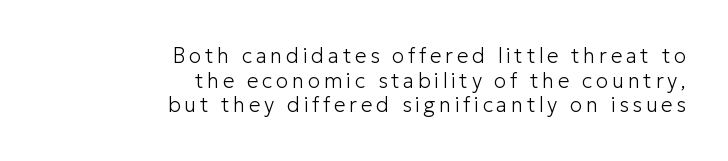
Q: Is the text bold? A: No.
Q: Is the text italic (slanted)? A: No, it is upright.
Q: Is the text underlined? A: No.
Q: How is the paragraph aligned? A: Right-aligned.
